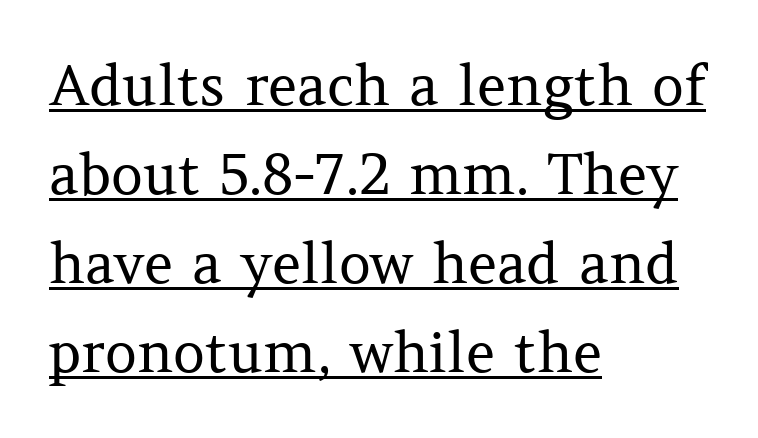
Q: Is the text bold? A: No.
Q: Is the text italic (slanted)? A: No, it is upright.
Q: Is the typeface a serif or a sans-serif typeface? A: Serif.
Q: Is the text underlined? A: Yes.
Q: How is the paragraph aligned? A: Left-aligned.
Q: Is the spacing between letters normal or unusually wide? A: Normal.
Q: Is the spacing between lines tight, normal or loose? A: Normal.
Q: Width (condensed, normal, or wide)? A: Normal.
Q: Stroke contrast? A: Medium.
Q: x-height? A: Medium.
Q: Monospaced? A: No.
